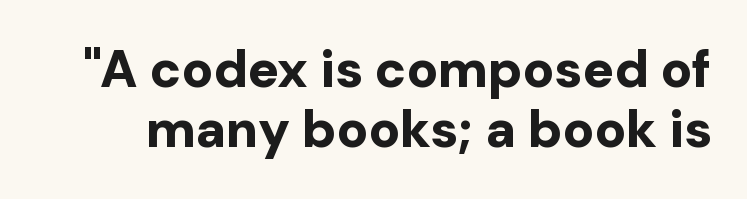
The image shows 52 px bold sans-serif type, upright; set tight line spacing (1.15x), normal letter spacing, not underlined; low stroke contrast and a medium x-height.
